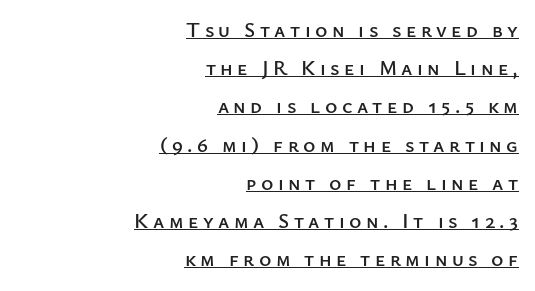
Q: Is the text italic (slanted)? A: No, it is upright.
Q: Is the text underlined? A: Yes.
Q: How is the paragraph aligned? A: Right-aligned.
Q: Is the spacing between letters normal or unusually wide? A: Unusually wide.
